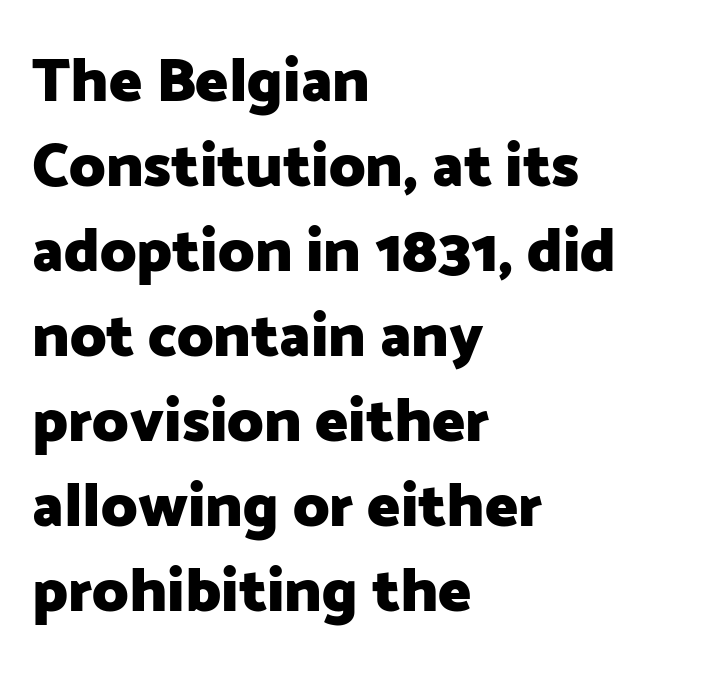
{"serif": "no", "italic": "no", "bold": "yes", "weight": "heavy", "width": "normal", "stroke_contrast": "low", "x_height": "medium", "monospaced": "no", "underline": "no", "align": "left", "line_spacing": "normal", "line_spacing_ratio": 1.37, "letter_spacing": "normal", "letter_spacing_em": 0.0, "glyph_px": 62}
